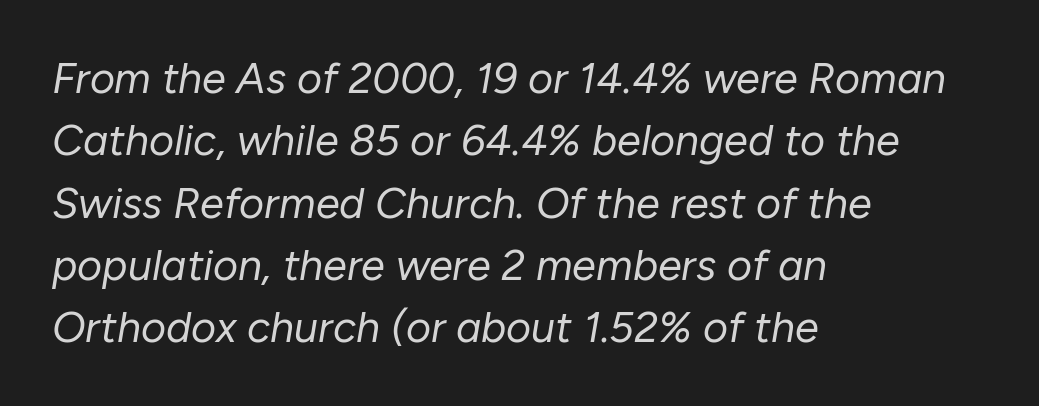
The image shows 43 px regular-weight type, italic (leaning right); set left-aligned, normal line spacing (1.45x), normal letter spacing, not underlined; low stroke contrast and a medium x-height.
